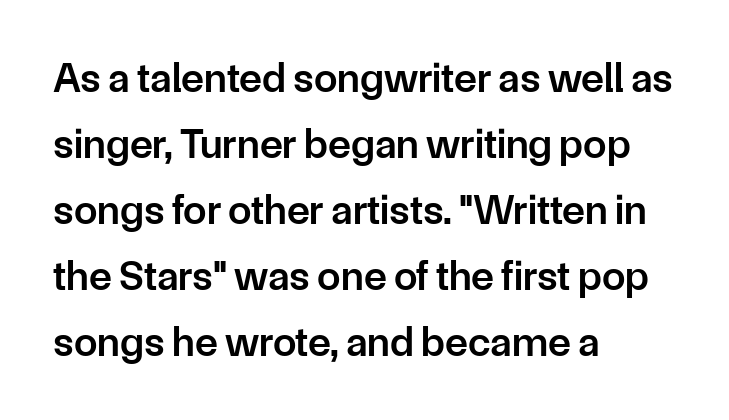
Q: Is the text bold? A: Semi-bold.
Q: Is the text italic (slanted)? A: No, it is upright.
Q: Is the typeface a serif or a sans-serif typeface? A: Sans-serif.
Q: Is the text underlined? A: No.
Q: How is the paragraph aligned? A: Left-aligned.
Q: Is the spacing between letters normal or unusually wide? A: Normal.
Q: Is the spacing between lines tight, normal or loose? A: Normal.
Q: Width (condensed, normal, or wide)? A: Normal.
Q: Stroke contrast? A: Low.
Q: x-height? A: Medium.
Q: Monospaced? A: No.
